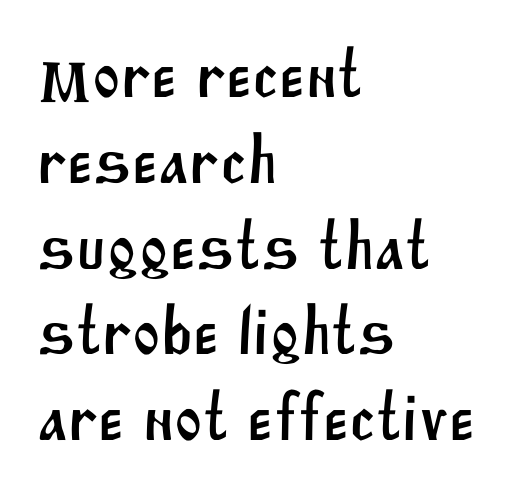
Q: Is the typeface a serif or a sans-serif typeface? A: Sans-serif.
Q: Is the text underlined? A: No.
Q: How is the paragraph aligned? A: Left-aligned.
Q: Is the spacing between letters normal or unusually wide? A: Normal.
Q: Is the spacing between lines tight, normal or loose? A: Normal.
Q: Width (condensed, normal, or wide)? A: Normal.
Q: Stroke contrast? A: Medium.
Q: x-height? A: Large.
Q: Monospaced? A: No.
